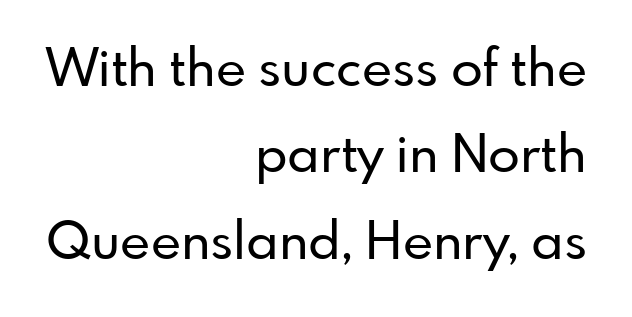
The image shows 52 px sans-serif type, upright; set right-aligned, normal line spacing (1.66x), normal letter spacing, not underlined; low stroke contrast and a small x-height.
